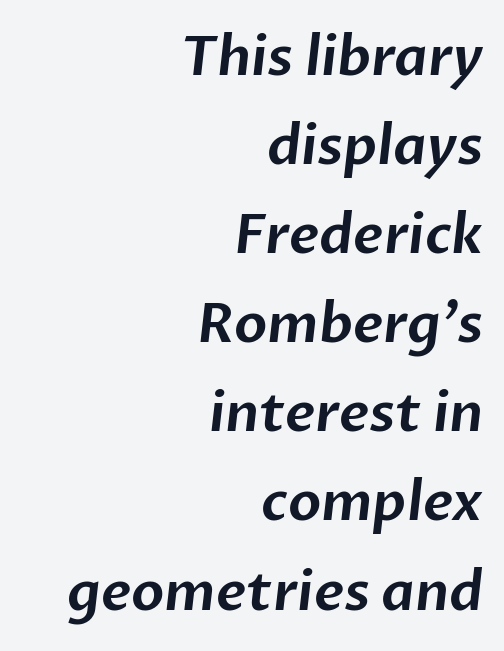
{"serif": "no", "width": "normal", "stroke_contrast": "low", "x_height": "medium", "monospaced": "no", "underline": "no", "align": "right", "line_spacing": "normal", "line_spacing_ratio": 1.65, "letter_spacing": "normal", "letter_spacing_em": 0.0, "glyph_px": 54}
